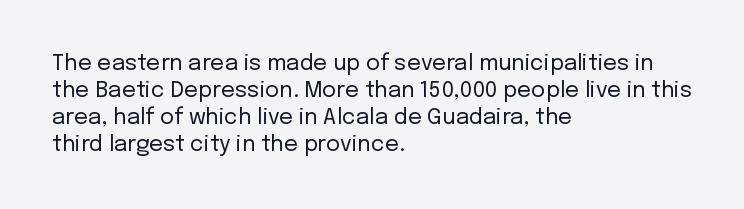
{"italic": "no", "bold": "no", "underline": "no", "align": "left", "line_spacing_ratio": 1.22, "letter_spacing": "normal", "letter_spacing_em": 0.0, "glyph_px": 22}
